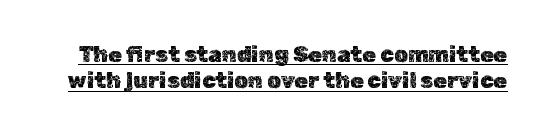
The face used here is rendered with its standard letterfit. A typesetter would mark this as roman, not italic. The lettering is marked with a stroke running underneath it.
